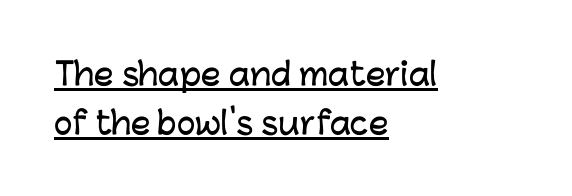
The image shows 31 px sans-serif type, upright; set left-aligned, normal line spacing (1.58x), normal letter spacing, underlined; low stroke contrast and a medium x-height.
